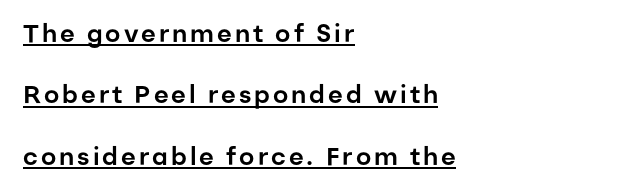
The image shows 25 px text type, upright; set left-aligned, loose line spacing (2.46x), underlined.
